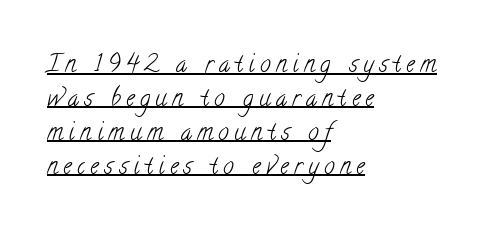
The image shows 24 px text type; set left-aligned, normal line spacing (1.41x), unusually wide letter spacing (+0.23 em), underlined.
